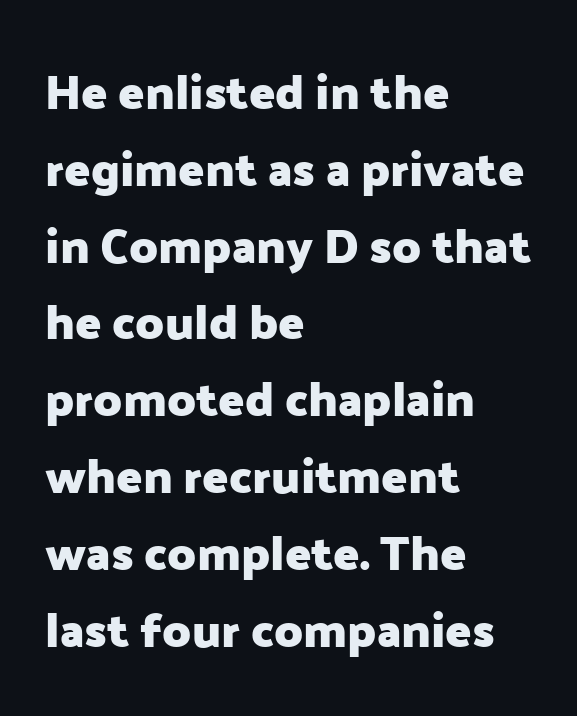
Q: Is the text bold? A: Yes.
Q: Is the text italic (slanted)? A: No, it is upright.
Q: Is the typeface a serif or a sans-serif typeface? A: Sans-serif.
Q: Is the text underlined? A: No.
Q: How is the paragraph aligned? A: Left-aligned.
Q: Is the spacing between letters normal or unusually wide? A: Normal.
Q: Is the spacing between lines tight, normal or loose? A: Normal.
Q: Width (condensed, normal, or wide)? A: Normal.
Q: Stroke contrast? A: Low.
Q: x-height? A: Medium.
Q: Monospaced? A: No.
